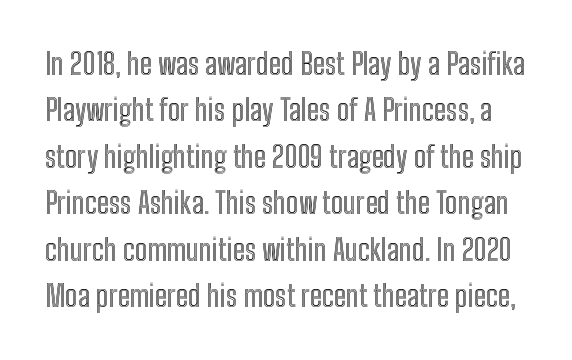
Q: Is the text italic (slanted)? A: No, it is upright.
Q: Is the text underlined? A: No.
Q: Is the spacing between letters normal or unusually wide? A: Normal.
Q: Is the spacing between lines tight, normal or loose? A: Normal.
Q: Width (condensed, normal, or wide)? A: Condensed.
Q: x-height? A: Medium.
Q: Monospaced? A: No.
